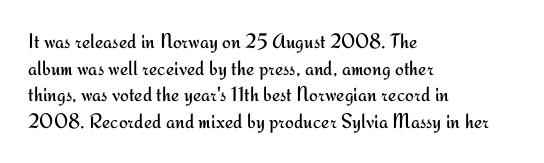
Summary of weight: not heavy and not bold. The vertical gap from one line to the next is medium. The type is set solid horizontally, with unmodified tracking. No italicization has been applied; the sample stays upright. The paragraph shown leans on its left margin. The gap between lines stays unmarked.
